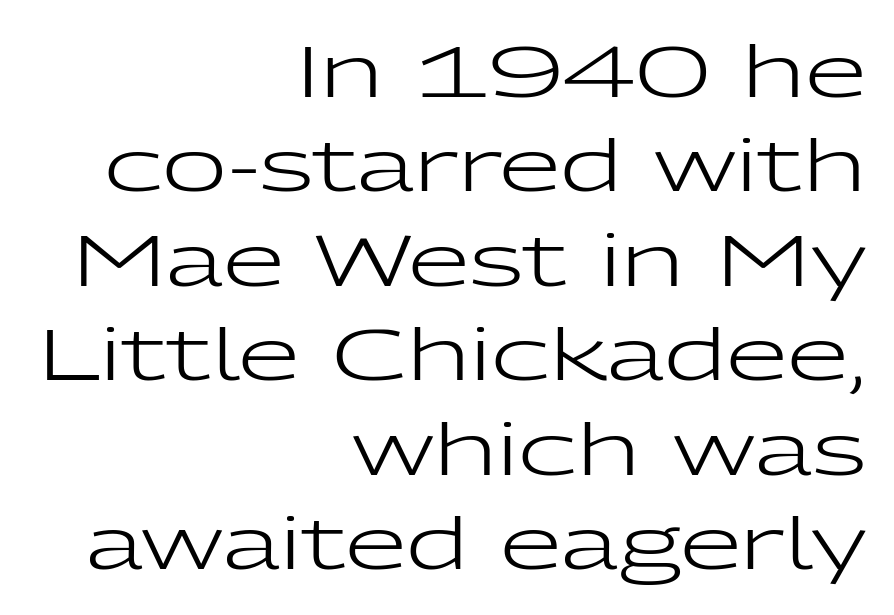
{"serif": "no", "italic": "no", "bold": "no", "weight": "regular", "width": "wide", "stroke_contrast": "low", "x_height": "medium", "monospaced": "no", "underline": "no", "align": "right", "line_spacing": "normal", "line_spacing_ratio": 1.33, "letter_spacing": "normal", "letter_spacing_em": 0.0, "glyph_px": 71}
